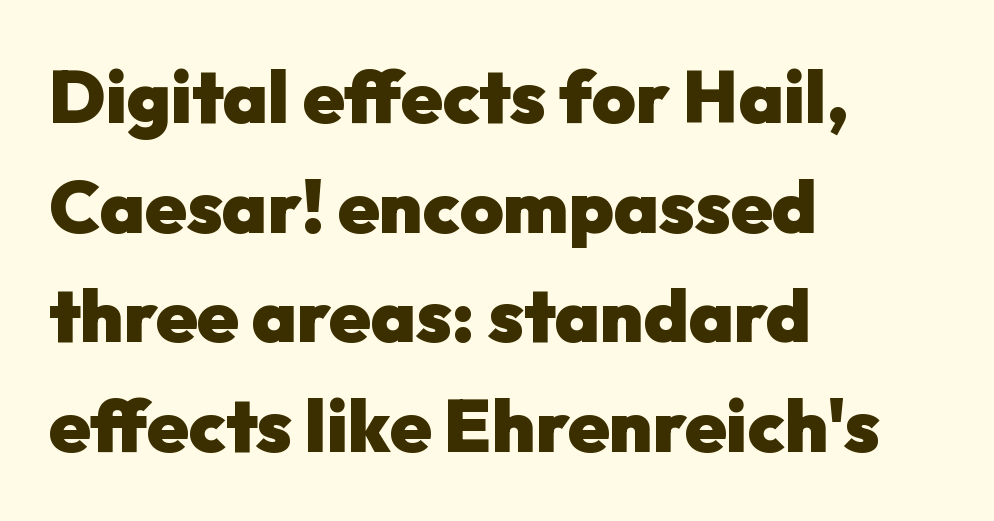
The image shows 74 px heavy sans-serif type, upright; set left-aligned, normal line spacing (1.48x), normal letter spacing, not underlined; low stroke contrast and a medium x-height.
